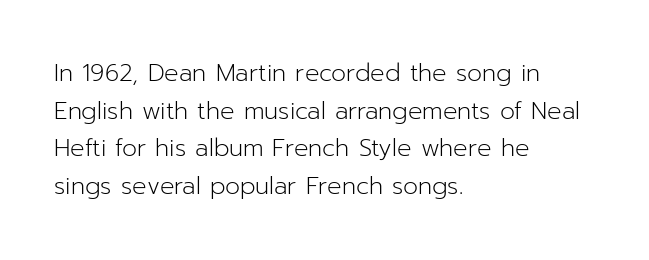
{"italic": "no", "bold": "no", "underline": "no", "align": "left", "line_spacing": "normal", "line_spacing_ratio": 1.57, "letter_spacing": "normal", "letter_spacing_em": 0.0, "glyph_px": 24}
